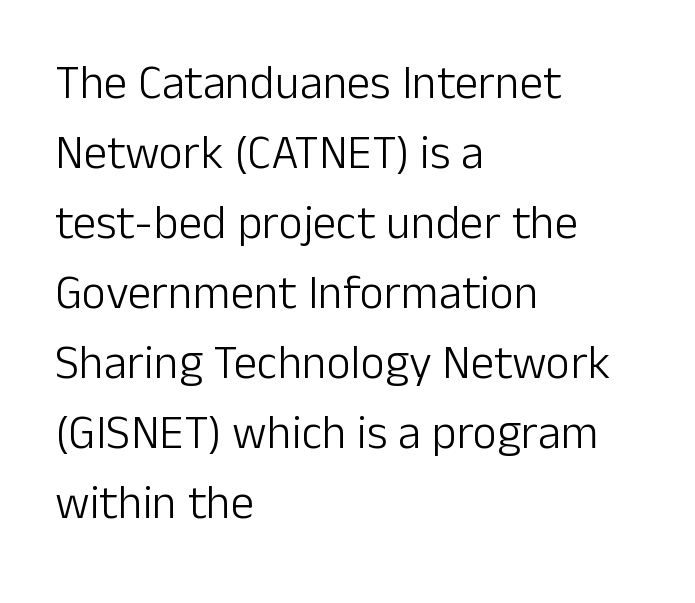
{"serif": "no", "italic": "no", "bold": "no", "weight": "light", "width": "normal", "stroke_contrast": "low", "x_height": "medium", "monospaced": "no", "underline": "no", "align": "left", "line_spacing": "normal", "line_spacing_ratio": 1.49, "letter_spacing": "normal", "letter_spacing_em": 0.0, "glyph_px": 47}
